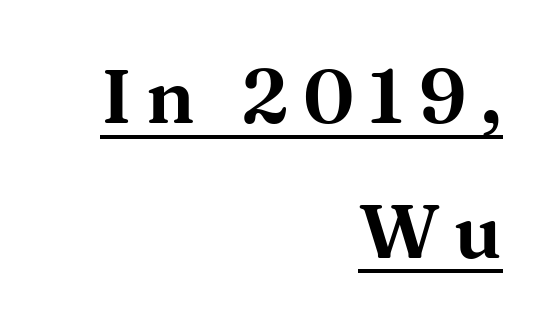
{"serif": "yes", "italic": "no", "width": "wide", "stroke_contrast": "medium", "x_height": "medium", "monospaced": "no", "underline": "yes", "align": "right", "line_spacing_ratio": 1.77, "glyph_px": 76}
